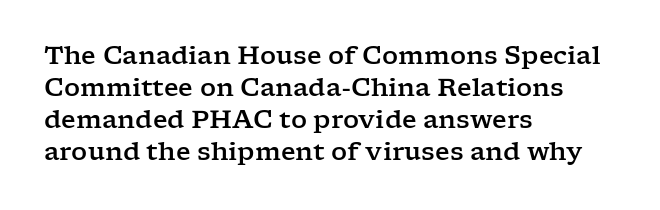
{"italic": "no", "underline": "no", "align": "left", "line_spacing": "normal", "line_spacing_ratio": 1.28, "letter_spacing": "normal", "letter_spacing_em": 0.0, "glyph_px": 25}
